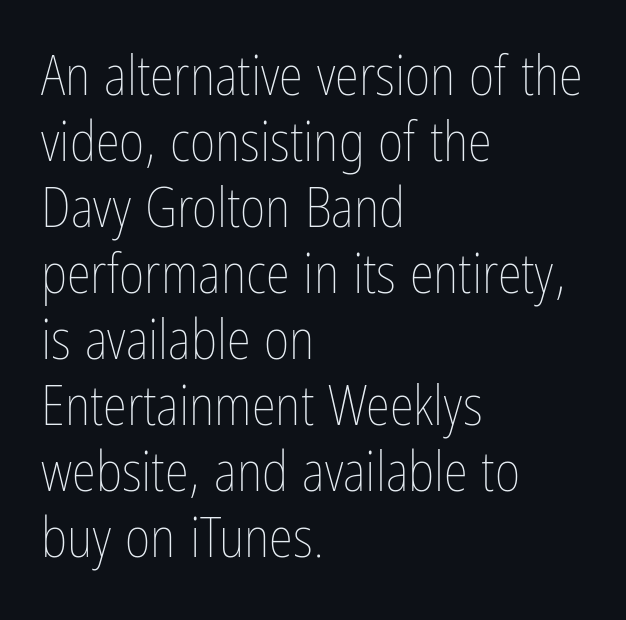
The specimen reads as upright at a glance. The tracking reads as untouched default to a designer's eye. Unmarked baselines from the first word to the last. Stroke thickness stays within the range of a standard reading face or lighter.
